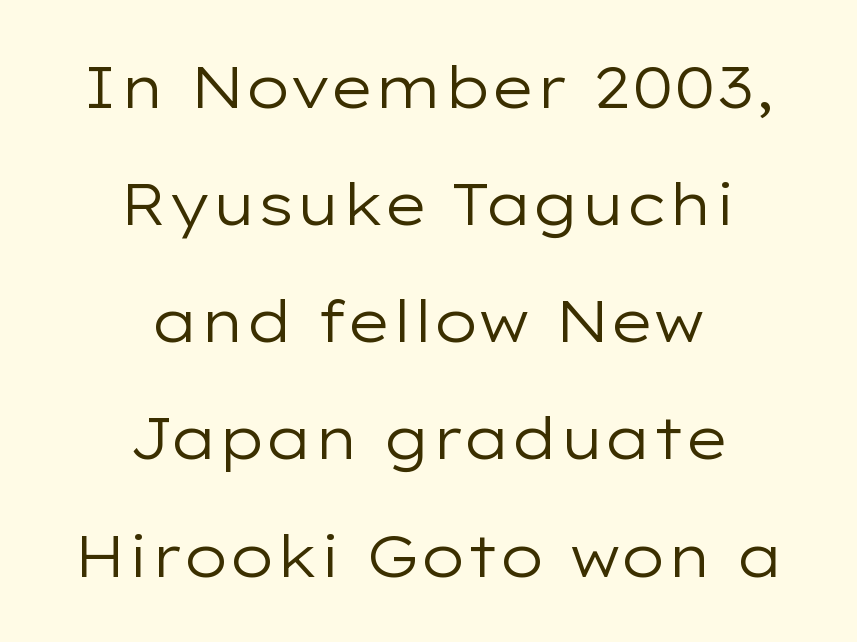
Layout note: lines centered. The specimen reads as upright at a glance. A light-to-regular cut is what we see here. The letterforms sit shoulder to shoulder at normal distance.
